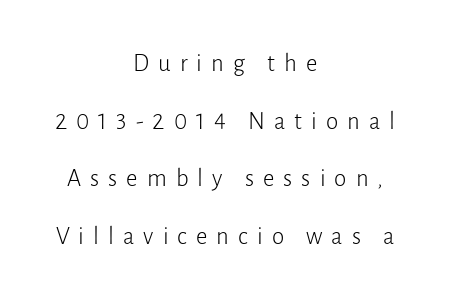
Upright lettering throughout. Is the stroke heavy? The answer is a plain regular-or-lighter. The compositor balanced each line on the midline. Summary of vertical rhythm: relaxed, with wide interline spacing. Loose tracking; the words dissolve into strings of separated letters.
